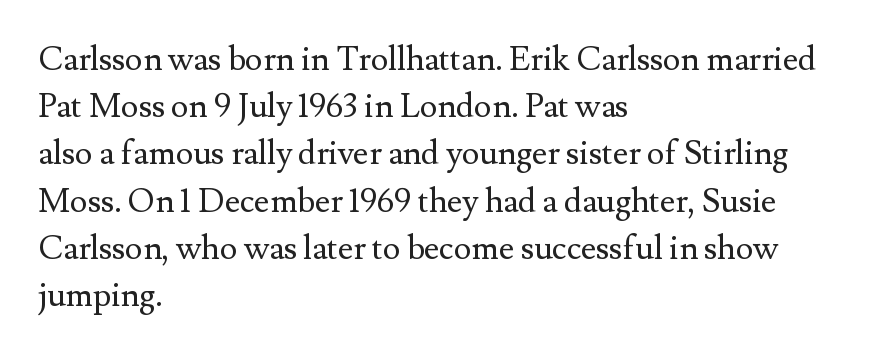
{"serif": "yes", "italic": "no", "bold": "no", "weight": "regular", "width": "normal", "stroke_contrast": "medium", "x_height": "small", "monospaced": "no", "underline": "no", "align": "left", "line_spacing": "normal", "line_spacing_ratio": 1.43, "letter_spacing": "normal", "letter_spacing_em": 0.0, "glyph_px": 33}
